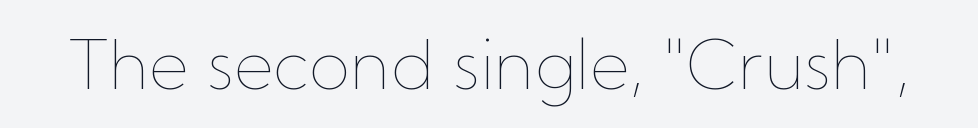
Q: Is the text bold? A: No.
Q: Is the text italic (slanted)? A: No, it is upright.
Q: Is the text underlined? A: No.
Q: Is the spacing between letters normal or unusually wide? A: Normal.
Q: Width (condensed, normal, or wide)? A: Normal.
Q: Stroke contrast? A: Low.
Q: x-height? A: Medium.
Q: Monospaced? A: No.
